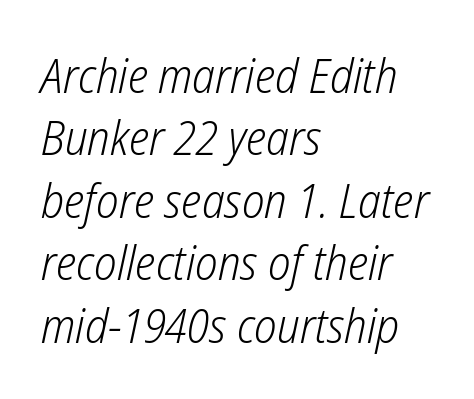
The letters are slanted; this is an italic face. Students, observe: this is what conventionally led text looks like. Letters have the restrained weight of plain body copy at most. Spacing between characters is what you'd get straight out of the box.
